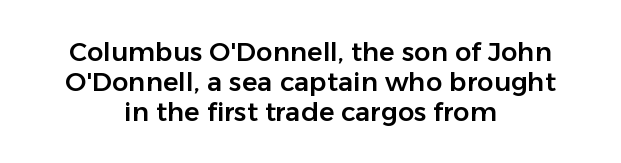
The gaps between neighbouring characters are ordinary and unremarkable. Quick note: not italic, upright. Each row of text sits above clean, open space. Notice how descenders almost collide with the ascenders below — that's tight leading. The typesetter chose a symmetrical, centered arrangement here.
